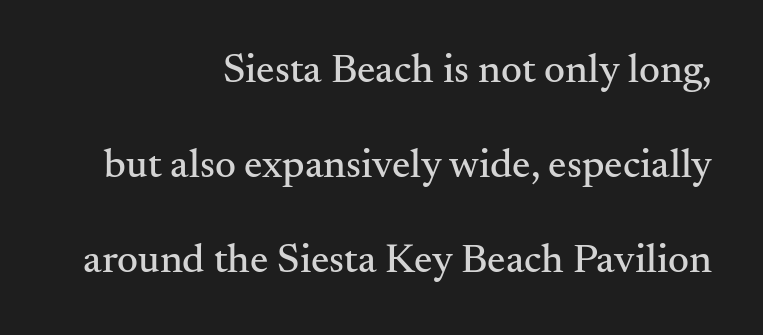
{"serif": "yes", "italic": "no", "width": "normal", "stroke_contrast": "medium", "x_height": "small", "monospaced": "no", "underline": "no", "align": "right", "line_spacing": "loose", "line_spacing_ratio": 2.32, "letter_spacing": "normal", "letter_spacing_em": 0.0, "glyph_px": 41}
